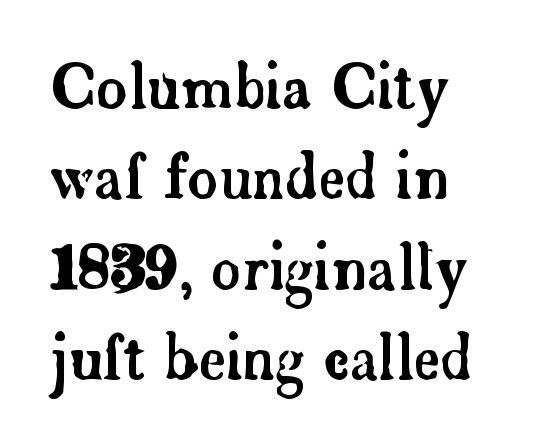
Q: Is the text italic (slanted)? A: No, it is upright.
Q: Is the typeface a serif or a sans-serif typeface? A: Serif.
Q: Is the text underlined? A: No.
Q: How is the paragraph aligned? A: Left-aligned.
Q: Is the spacing between letters normal or unusually wide? A: Normal.
Q: Is the spacing between lines tight, normal or loose? A: Normal.
Q: Width (condensed, normal, or wide)? A: Normal.
Q: Stroke contrast? A: Low.
Q: x-height? A: Small.
Q: Monospaced? A: No.
